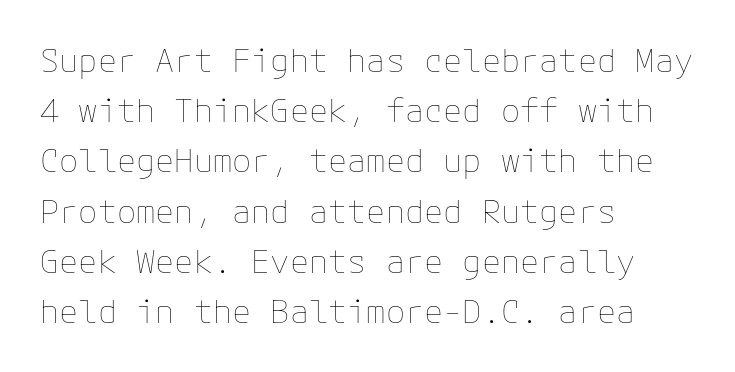
The image shows 32 px thin type, upright; set left-aligned, normal line spacing (1.57x), normal letter spacing, not underlined; low stroke contrast and a medium x-height.
